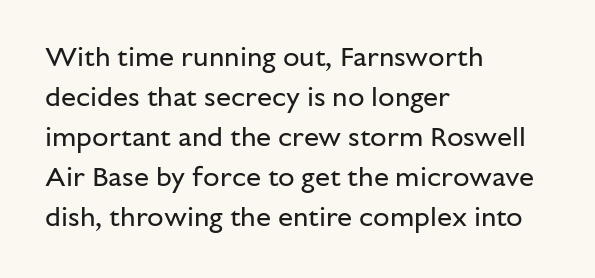
Q: Is the text bold? A: No.
Q: Is the text italic (slanted)? A: No, it is upright.
Q: Is the text underlined? A: No.
Q: How is the paragraph aligned? A: Left-aligned.
Q: Is the spacing between letters normal or unusually wide? A: Normal.
Q: Is the spacing between lines tight, normal or loose? A: Normal.
